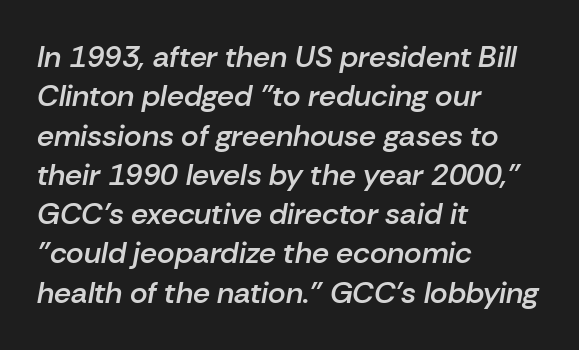
The typesetting leans somewhat heavy: a semibold. Is this a fixed-width face? No — the glyphs have proportional, varying widths. Notice how descenders clear the ascenders below comfortably — that's standard leading. Observe the lean: these are italic letterforms. This rendering leaves character spacing at its baseline value. The paragraph shown leans on its left margin.
